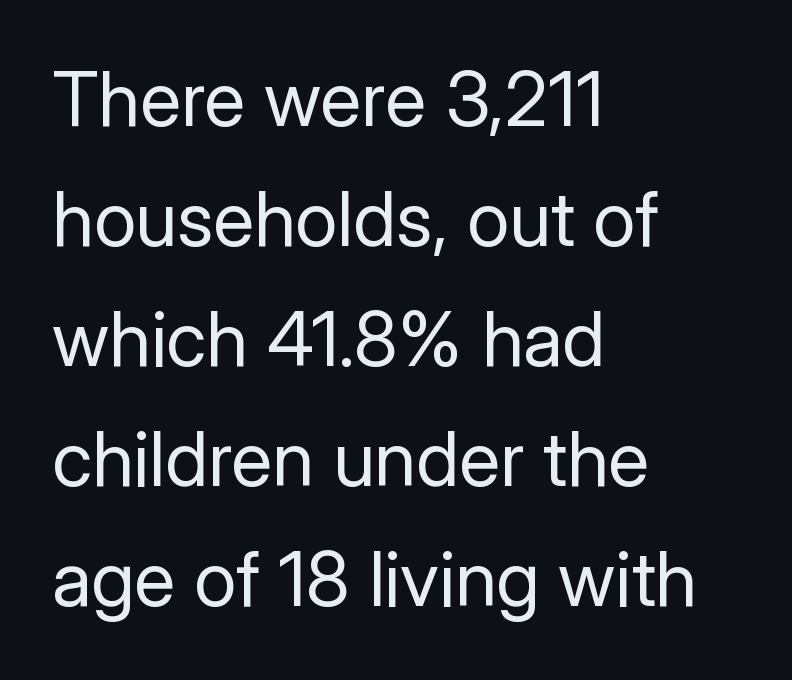
The image shows 76 px regular-weight sans-serif type, upright; set left-aligned, normal line spacing (1.58x), normal letter spacing, not underlined; low stroke contrast and a medium x-height.
